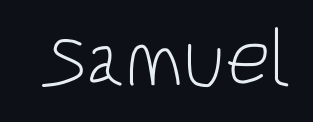
Q: Is the text bold? A: No.
Q: Is the text italic (slanted)? A: No, it is upright.
Q: Is the typeface a serif or a sans-serif typeface? A: Sans-serif.
Q: Is the text underlined? A: No.
Q: Is the spacing between letters normal or unusually wide? A: Normal.
Q: Width (condensed, normal, or wide)? A: Condensed.
Q: Stroke contrast? A: Low.
Q: x-height? A: Large.
Q: Monospaced? A: No.
